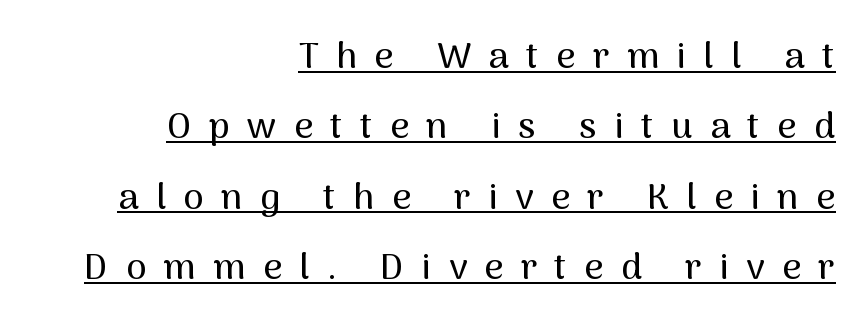
Characters follow at a spacing far wider than the type designer built in. Font category for this specimen: sans-serif. This sample has the flowing, uneven cadence of proportional lettering. Compared with undecorated copy, this sample adds a rule below the words. If you measured baseline to baseline, you'd find a long distance.
